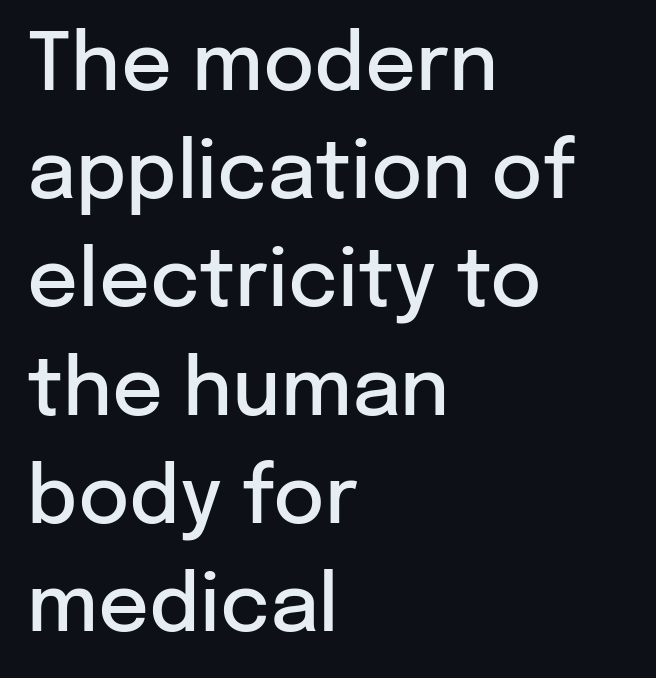
The image shows 79 px semibold sans-serif type, upright; set left-aligned, normal line spacing (1.37x), normal letter spacing, not underlined; low stroke contrast and a medium x-height.
